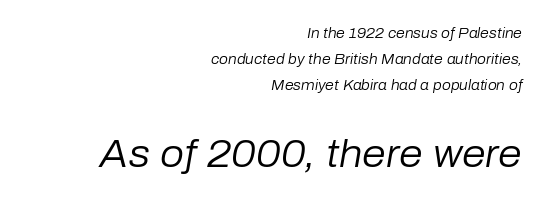
The image shows 38 px regular-weight type, italic (leaning right); set right-aligned, line spacing 1.84x, normal letter spacing, not underlined; the second (bottom) block is 2.71x larger; low stroke contrast and a medium x-height.
